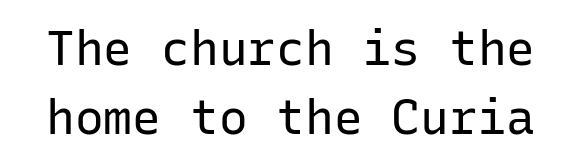
The letters stand upright; this is a roman face. The strip under each line holds only bare page. The type family on display is of the sans-serif kind. The horizontal fit of the characters is conventional and even.
